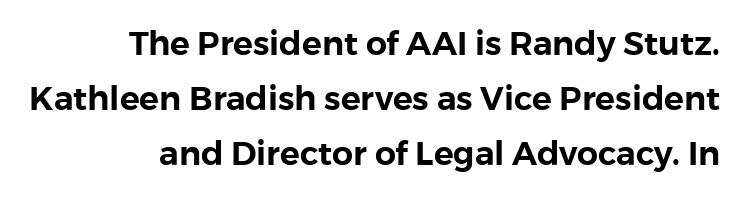
The image shows 33 px sans-serif type, upright; set right-aligned, normal line spacing (1.66x), normal letter spacing, not underlined; a medium x-height.
